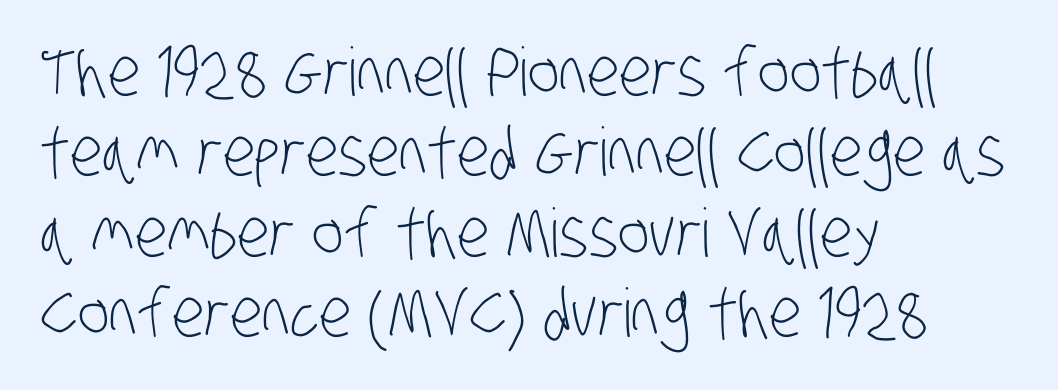
The image shows 67 px light, condensed sans-serif type; set left-aligned, line spacing 1.2x, normal letter spacing, not underlined; low stroke contrast and a large x-height.
